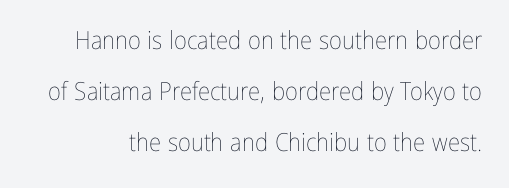
The image shows 25 px text type, upright; set loose line spacing (2.04x), normal letter spacing, not underlined.
